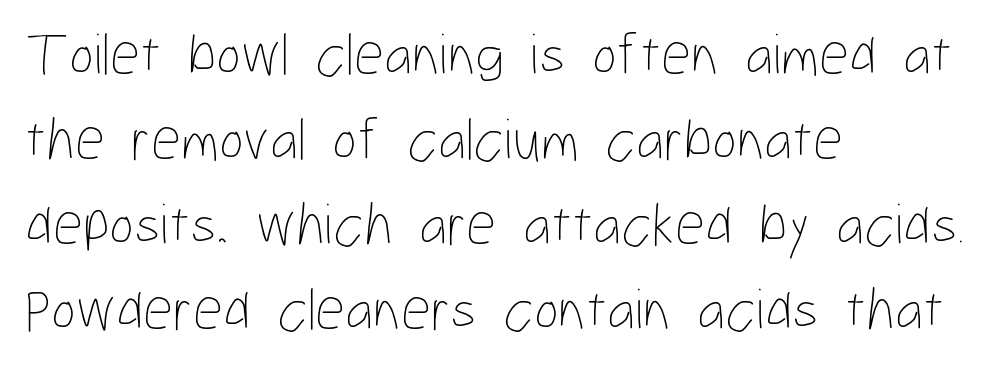
The image shows 59 px thin, condensed type, upright; set left-aligned, normal line spacing (1.44x), normal letter spacing, not underlined; low stroke contrast and a medium x-height.
